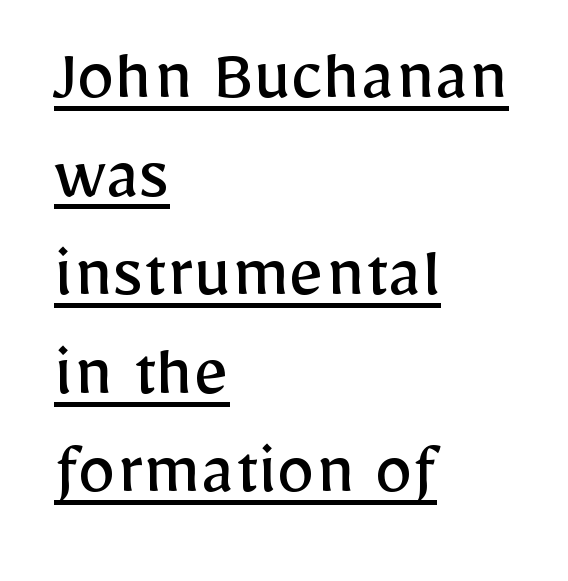
The image shows 77 px regular-weight sans-serif type, upright; set left-aligned, normal line spacing (1.28x), normal letter spacing, underlined; low stroke contrast and a medium x-height.
